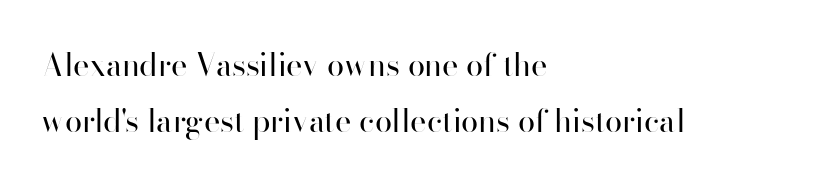
The image shows 31 px regular-weight sans-serif type, upright; set left-aligned, line spacing 1.82x, normal letter spacing, not underlined; high stroke contrast and a small x-height.
